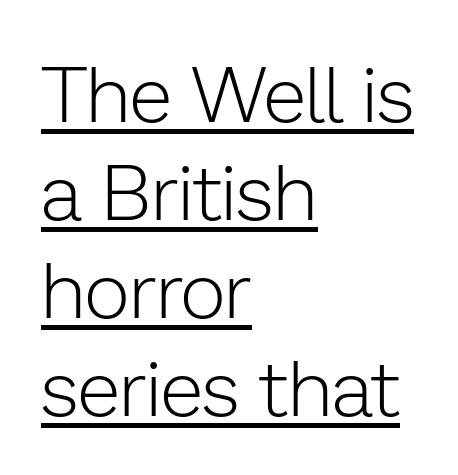
These lines were composed using upright roman letters. The letterforms sit shoulder to shoulder at normal distance. No letter is thick-stroked: the sample isn't bold. A typesetter would call this proportional, since set widths differ per character. The characters display no serif detailing; their extremities are plain. Which margin do the lines hug? The left one — the right edge is uneven.
